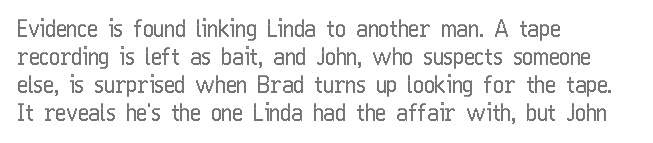
{"italic": "no", "underline": "no", "align": "left", "line_spacing_ratio": 1.22, "letter_spacing": "normal", "letter_spacing_em": 0.0, "glyph_px": 23}
